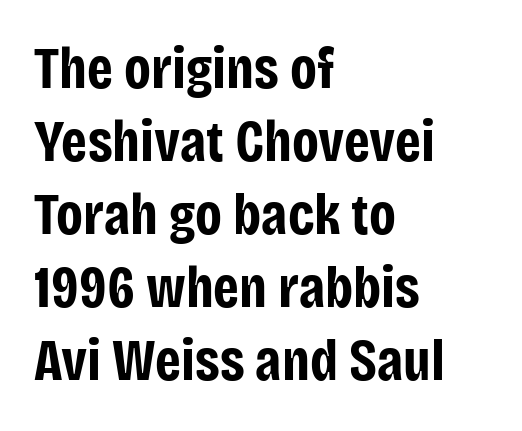
{"serif": "no", "italic": "no", "bold": "yes", "weight": "bold", "width": "condensed", "stroke_contrast": "low", "x_height": "large", "monospaced": "no", "underline": "no", "align": "left", "line_spacing": "normal", "line_spacing_ratio": 1.26, "letter_spacing": "normal", "letter_spacing_em": 0.0, "glyph_px": 58}
